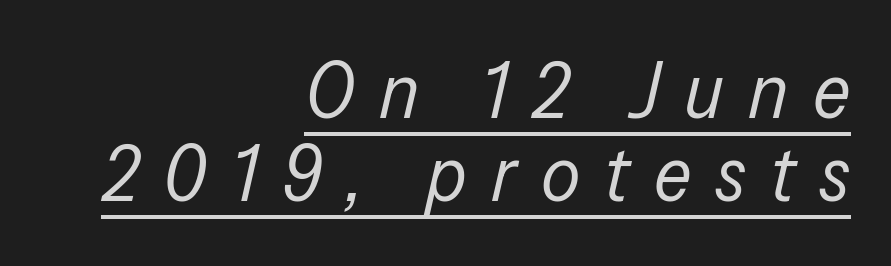
{"italic": "yes", "lean": "right", "slant_degrees": 13, "bold": "no", "weight": "regular", "width": "condensed", "stroke_contrast": "low", "x_height": "medium", "monospaced": "no", "underline": "yes", "align": "right", "line_spacing": "tight", "line_spacing_ratio": 1.07, "letter_spacing": "wide", "letter_spacing_em": 0.31, "glyph_px": 78}
